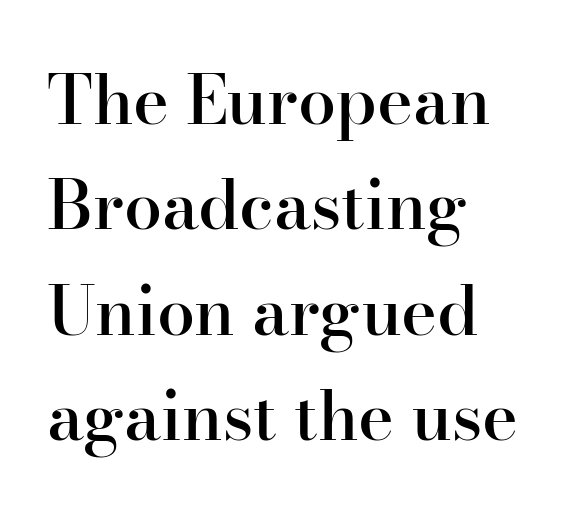
The image shows 68 px semibold serif type, upright; set left-aligned, normal line spacing (1.55x), normal letter spacing, not underlined; high stroke contrast and a small x-height.
